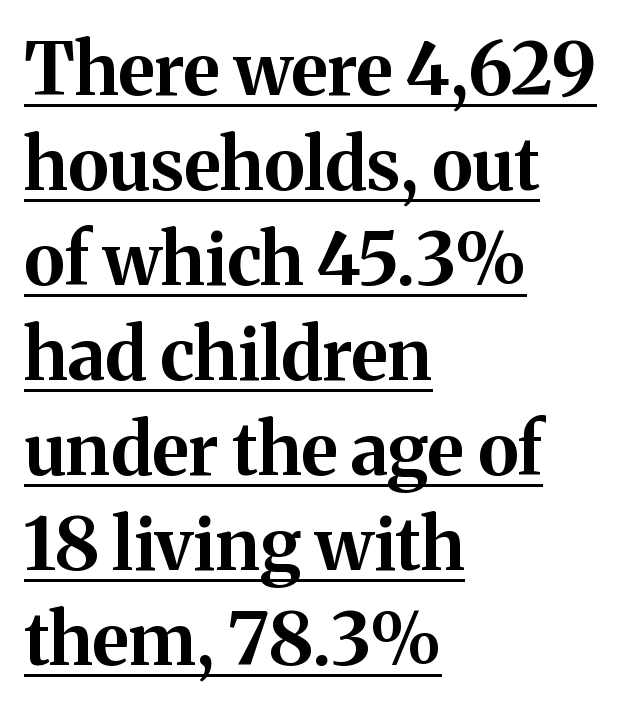
The image shows 72 px bold serif type, upright; set left-aligned, normal line spacing (1.32x), normal letter spacing, underlined; medium stroke contrast and a medium x-height.
